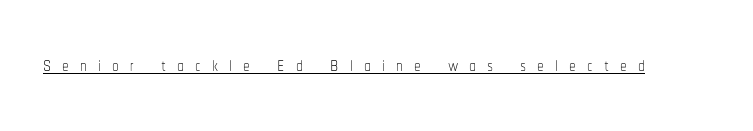
{"italic": "no", "bold": "no", "underline": "yes", "letter_spacing": "wide", "letter_spacing_em": 0.41, "glyph_px": 27}
